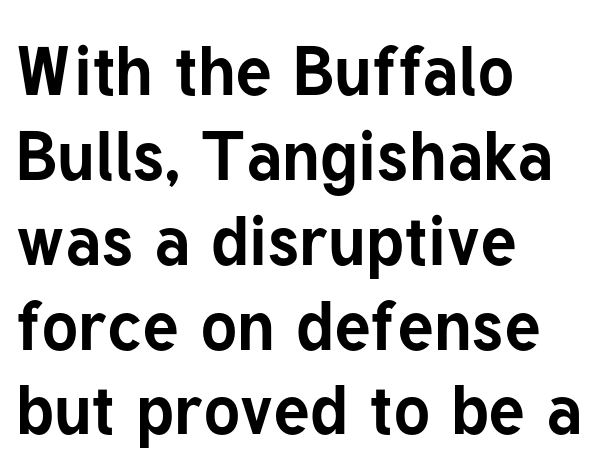
{"serif": "no", "italic": "no", "bold": "yes", "weight": "bold", "width": "normal", "stroke_contrast": "low", "x_height": "medium", "monospaced": "no", "underline": "no", "align": "left", "line_spacing_ratio": 1.23, "letter_spacing": "normal", "letter_spacing_em": 0.0, "glyph_px": 69}
